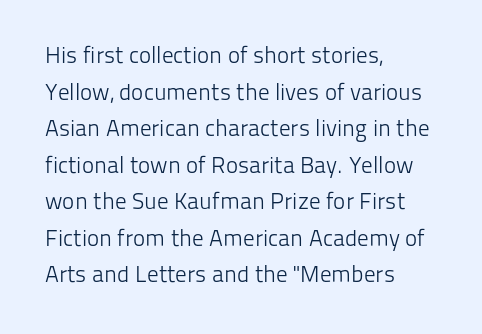
Notice how descenders clear the ascenders below comfortably — that's standard leading. Heft: none added — not bold. Posture: upright roman. The tracking reads as untouched default to a designer's eye. If you drew a ruler down the left edge, every line would touch it.
